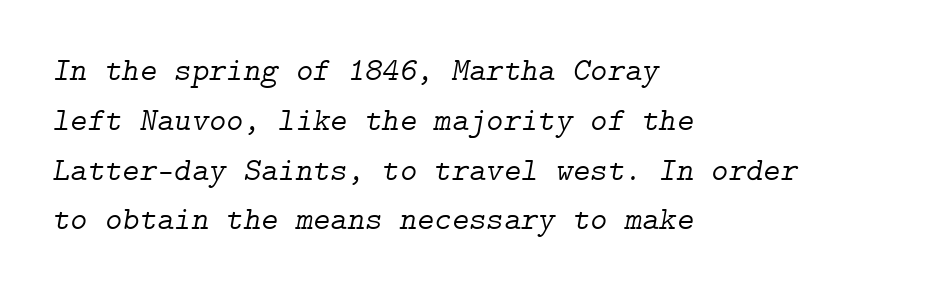
Q: Is the text bold? A: No.
Q: Is the text italic (slanted)? A: Yes, it leans right by about 9 degrees.
Q: Is the typeface a serif or a sans-serif typeface? A: Serif.
Q: Is the text underlined? A: No.
Q: How is the paragraph aligned? A: Left-aligned.
Q: Is the spacing between letters normal or unusually wide? A: Normal.
Q: Is the spacing between lines tight, normal or loose? A: Normal.
Q: Width (condensed, normal, or wide)? A: Normal.
Q: Stroke contrast? A: Low.
Q: x-height? A: Medium.
